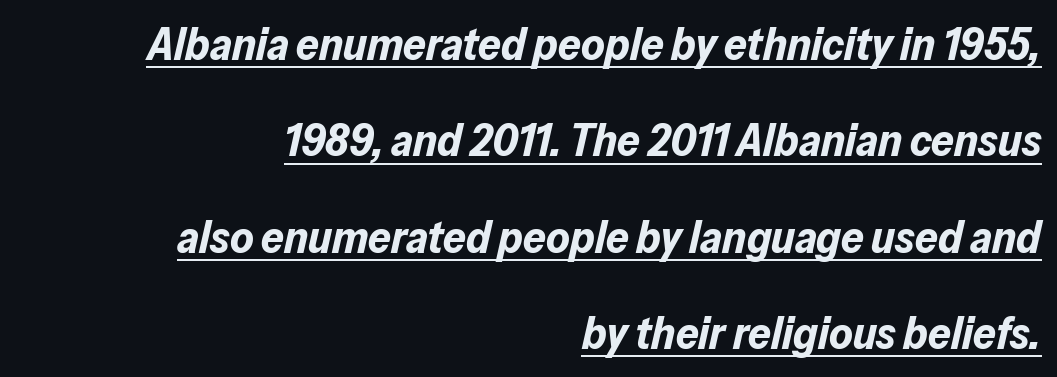
Q: Is the text bold? A: Yes.
Q: Is the text italic (slanted)? A: Yes, it leans right by about 13 degrees.
Q: Is the text underlined? A: Yes.
Q: How is the paragraph aligned? A: Right-aligned.
Q: Is the spacing between letters normal or unusually wide? A: Normal.
Q: Is the spacing between lines tight, normal or loose? A: Loose.
Q: Width (condensed, normal, or wide)? A: Normal.
Q: Stroke contrast? A: Low.
Q: x-height? A: Medium.
Q: Monospaced? A: No.
